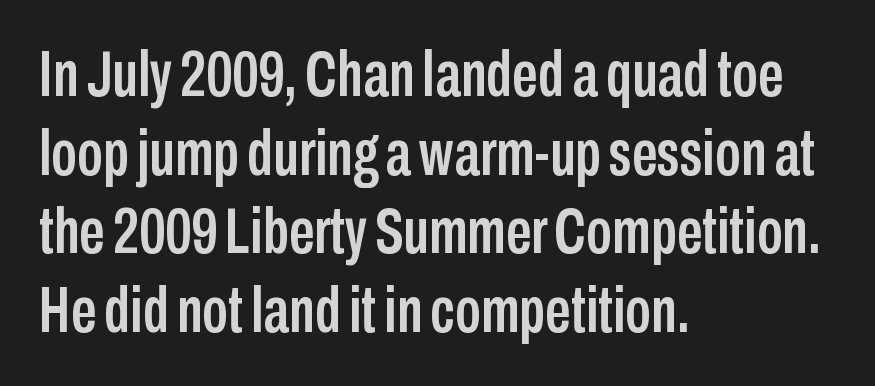
No extra tracking has been applied to these lines. The space directly below the letters is spotless. Nope, not italic — everything's standing straight. Each letter keeps its own natural width here, so spacing adapts to shape. The designer went with a sans here, leaving each stem footless. Every row of glyphs begins at an identical x-position on the left.
